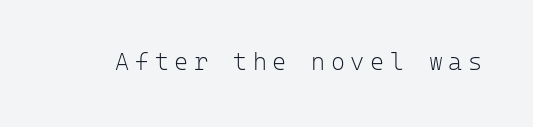
Letters rest on an invisible, unmarked baseline. Think standard paragraph weight, or any step lighter than that. Does the lettering tilt? It doesn't — this is upright. Words appear elongated and porous because spacing is wide.
